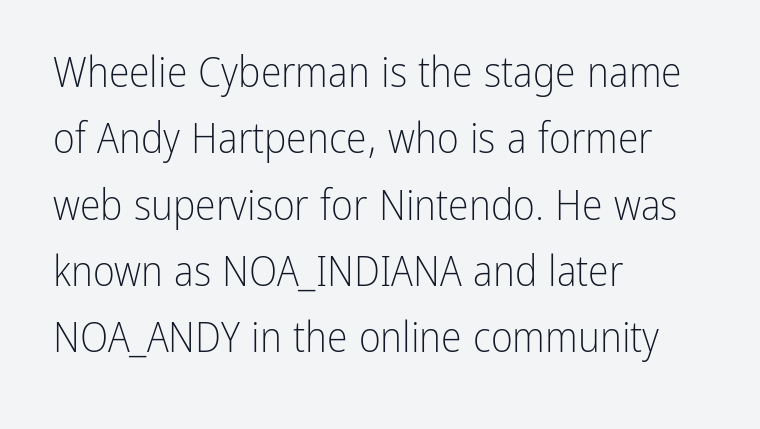
Summary of weight: not heavy and not bold. Caption: multi-line text, flush left, ragged right. The face used here is proportionally spaced, like ordinary book or web type. Inter-character spacing is left at the font's built-in metrics. Leading: standard.
